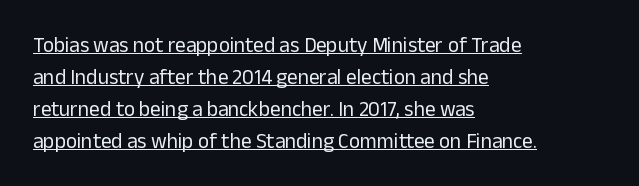
Each new line begins a customary step beneath the previous one. Weight: regular or lighter. The axis of the letterforms is exactly vertical. The text block is weighted toward the left margin, trailing off unevenly rightward. Does a line run under the words? Yes, clearly.
